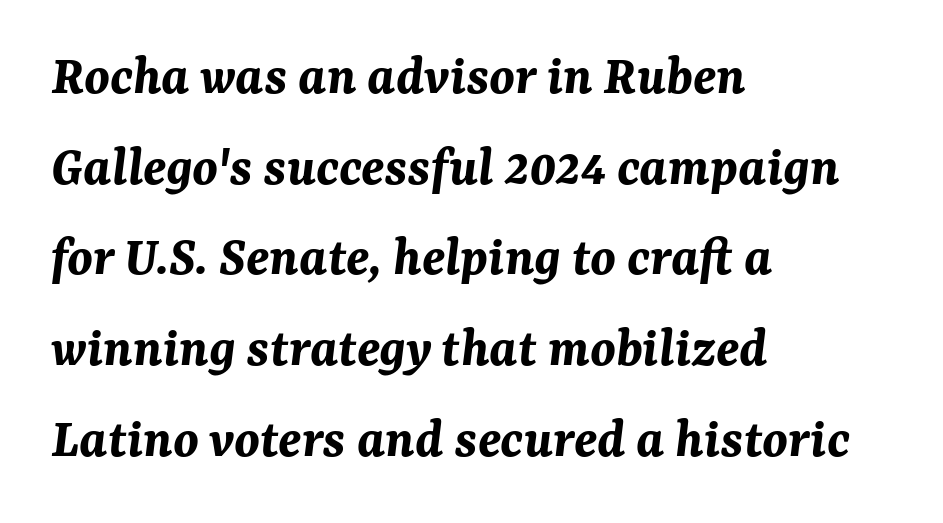
{"italic": "yes", "lean": "right", "slant_degrees": 7, "bold": "yes", "weight": "bold", "width": "normal", "stroke_contrast": "medium", "x_height": "medium", "monospaced": "no", "underline": "no", "align": "left", "line_spacing": "normal", "line_spacing_ratio": 1.59, "letter_spacing": "normal", "letter_spacing_em": 0.0, "glyph_px": 57}
